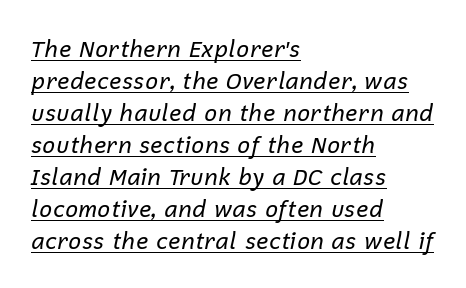
{"italic": "yes", "lean": "right", "slant_degrees": 12, "bold": "no", "underline": "yes", "align": "left", "line_spacing": "normal", "line_spacing_ratio": 1.39, "letter_spacing": "normal", "letter_spacing_em": 0.0, "glyph_px": 23}
